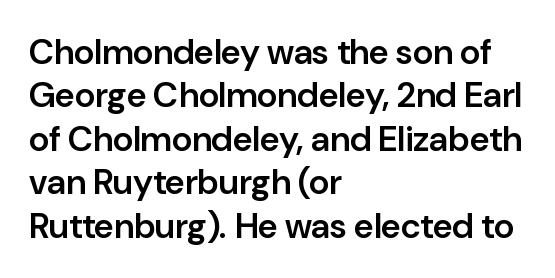
The image shows 35 px semibold sans-serif type, upright; set left-aligned, line spacing 1.24x, normal letter spacing, not underlined; low stroke contrast and a medium x-height.
